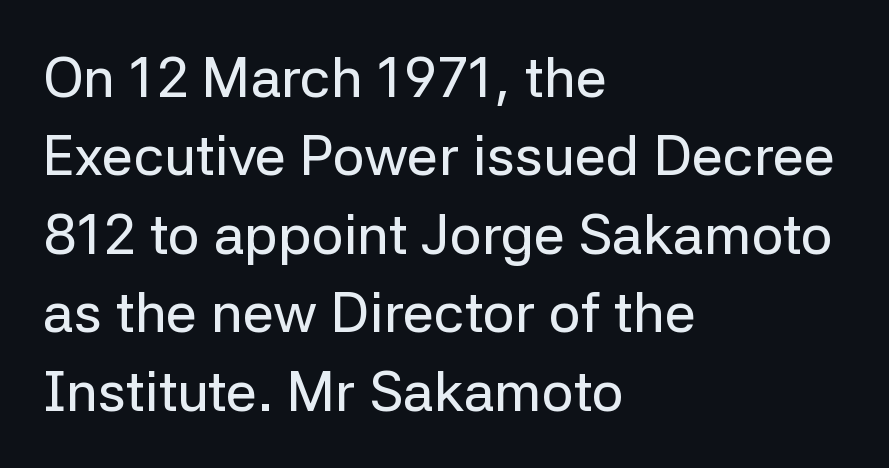
Nope, not italic — everything's standing straight. The foot of each line stays bare and open. Each letter keeps its own natural width here, so spacing adapts to shape. Caption: standard tracking, unaltered.
